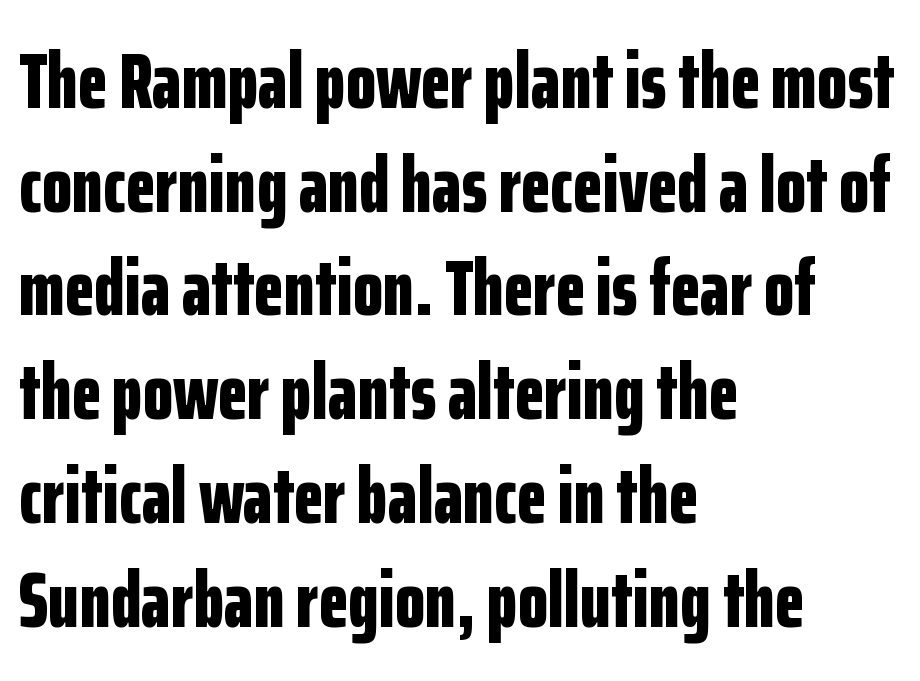
Type style note: lacks serifs. Set as a true bold cut, around the 700 mark. Line spacing here is normal. You could not count columns in this text — the font is proportionally spaced.
